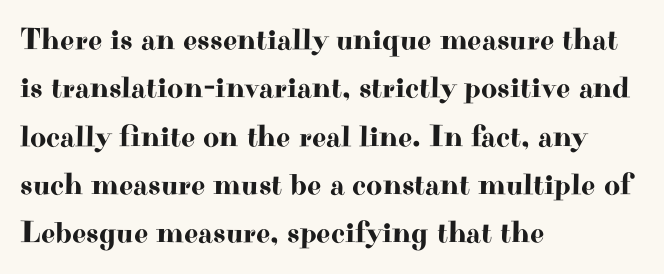
Q: Is the text italic (slanted)? A: No, it is upright.
Q: Is the typeface a serif or a sans-serif typeface? A: Serif.
Q: Is the text underlined? A: No.
Q: How is the paragraph aligned? A: Left-aligned.
Q: Is the spacing between letters normal or unusually wide? A: Normal.
Q: Is the spacing between lines tight, normal or loose? A: Normal.
Q: Width (condensed, normal, or wide)? A: Wide.
Q: Stroke contrast? A: High.
Q: x-height? A: Small.
Q: Monospaced? A: No.
